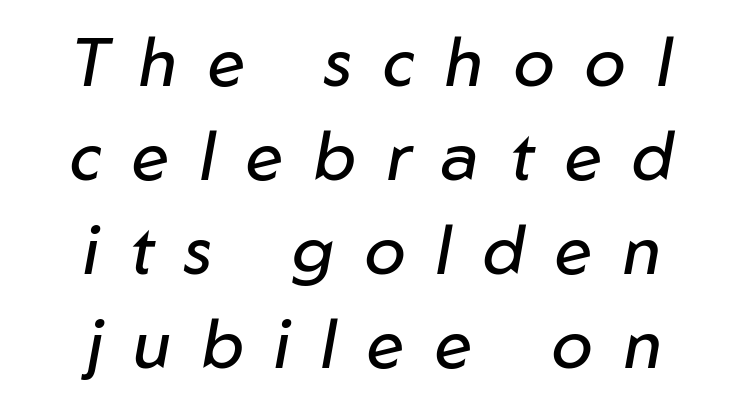
Q: Is the text bold? A: No.
Q: Is the text italic (slanted)? A: Yes, it leans right by about 10 degrees.
Q: Is the text underlined? A: No.
Q: How is the paragraph aligned? A: Centered.
Q: Is the spacing between letters normal or unusually wide? A: Unusually wide.
Q: Is the spacing between lines tight, normal or loose? A: Normal.
Q: Width (condensed, normal, or wide)? A: Normal.
Q: Stroke contrast? A: Low.
Q: x-height? A: Medium.
Q: Monospaced? A: No.
